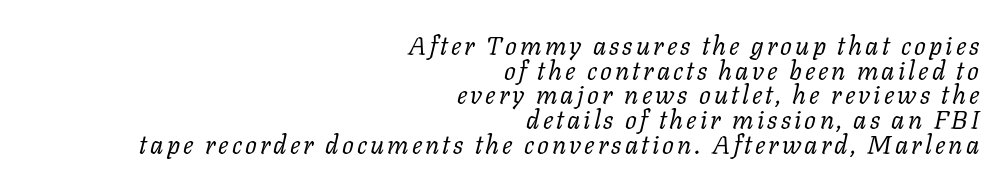
The image shows 26 px text type, italic (leaning right); set right-aligned, tight line spacing (0.95x), not underlined.
